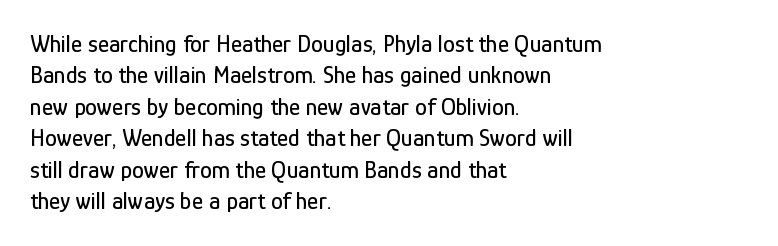
Here the glyphs are tracked normally, forming tight word shapes. Type without underlining. A roman cut, with each character standing at attention. A classic flush-left, rag-right setting is used for this passage.
